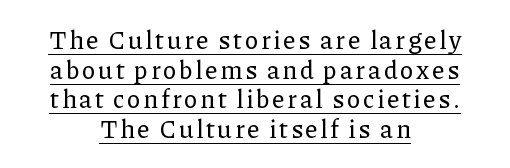
{"italic": "no", "underline": "yes", "align": "center", "line_spacing_ratio": 1.19, "glyph_px": 25}
